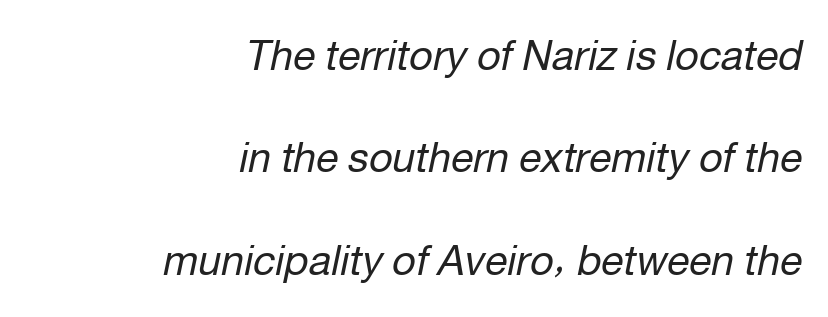
The letters advance in unequal steps, a hallmark of proportional type. The gaps between neighbouring characters are ordinary and unremarkable. Caption: multi-line text, flush right, ragged left. The typeface has the unassuming heft of standard copy or less. Observe the lean: these are italic letterforms.
